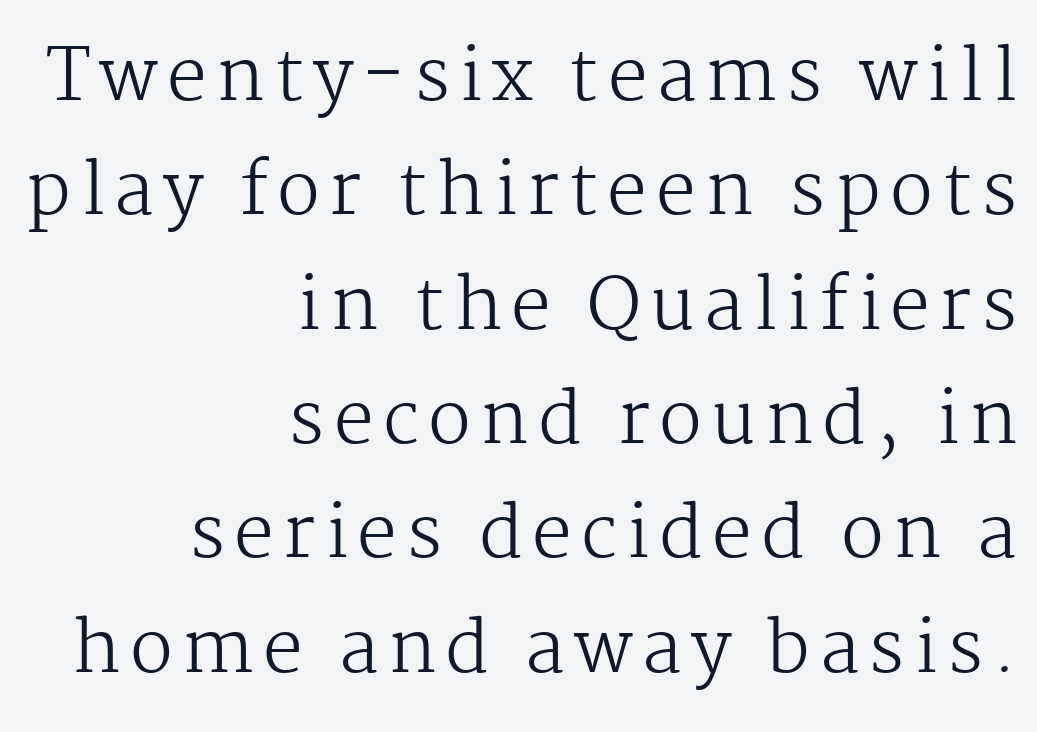
{"serif": "yes", "italic": "no", "bold": "no", "weight": "regular", "width": "normal", "stroke_contrast": "medium", "x_height": "medium", "monospaced": "no", "underline": "no", "align": "right", "line_spacing": "normal", "line_spacing_ratio": 1.61, "glyph_px": 71}
